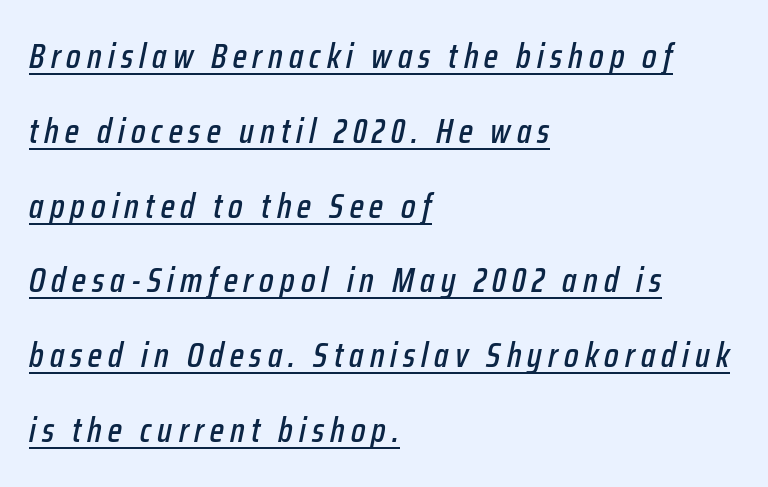
{"italic": "yes", "lean": "right", "slant_degrees": 12, "width": "condensed", "stroke_contrast": "low", "x_height": "medium", "monospaced": "no", "underline": "yes", "align": "left", "line_spacing": "loose", "line_spacing_ratio": 2.2, "glyph_px": 34}
